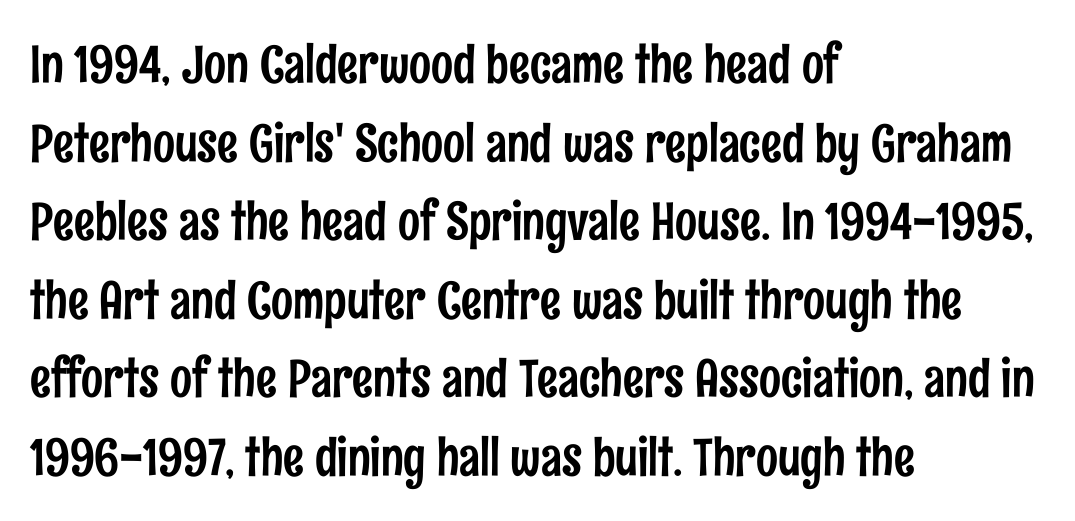
{"serif": "no", "italic": "no", "width": "condensed", "stroke_contrast": "low", "x_height": "medium", "monospaced": "no", "underline": "no", "align": "left", "line_spacing": "normal", "line_spacing_ratio": 1.51, "letter_spacing": "normal", "letter_spacing_em": 0.0, "glyph_px": 52}
